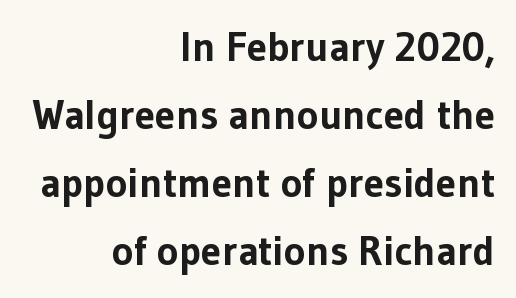
The image shows 41 px bold sans-serif type, upright; set right-aligned, normal line spacing (1.66x), normal letter spacing, not underlined; low stroke contrast and a medium x-height.
